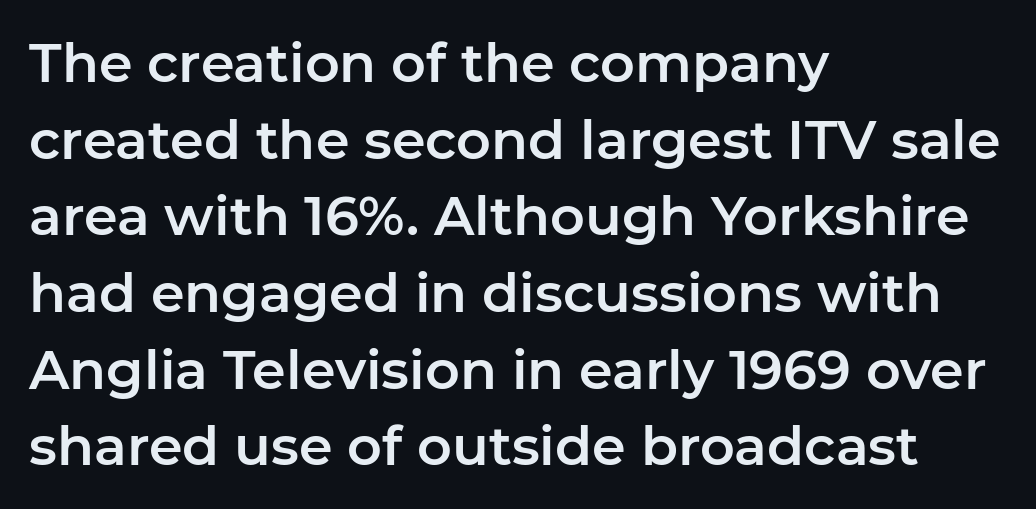
In terms of posture, this sample is upright. Words appear dense and cohesive because spacing is normal. Every row of glyphs begins at an identical x-position on the left. Baseline-to-baseline distance is the conventional proportion of letter height. The face used here is a sans, in the tradition of grotesques and geometrics.
